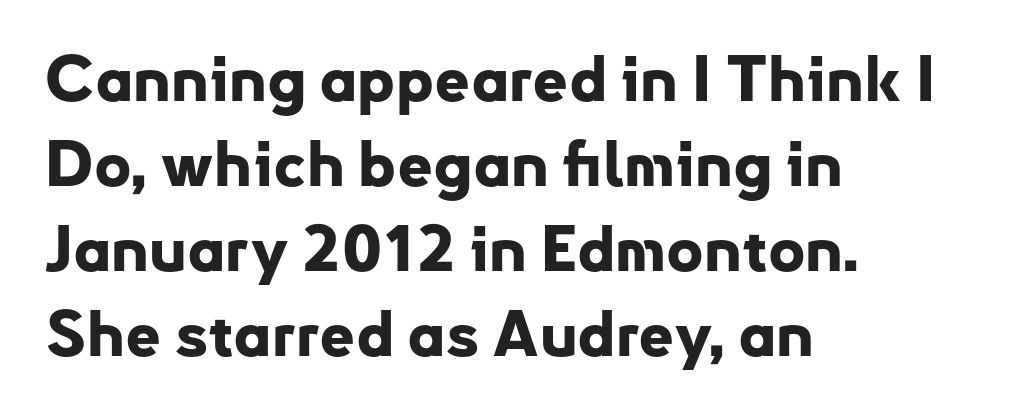
The image shows 63 px bold sans-serif type, upright; set left-aligned, normal line spacing (1.35x), normal letter spacing, not underlined; low stroke contrast and a small x-height.
